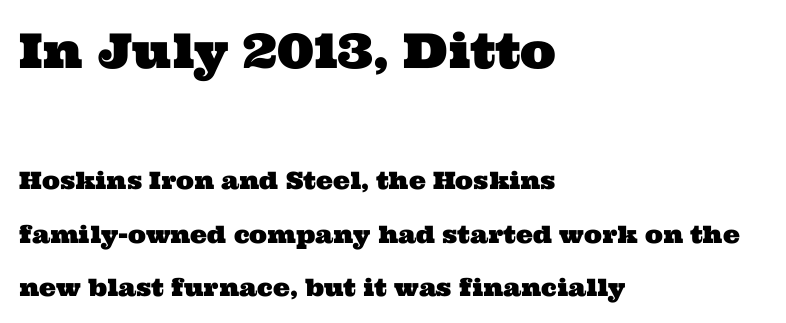
Q: Is the typeface a serif or a sans-serif typeface? A: Serif.
Q: Is the text underlined? A: No.
Q: How is the paragraph aligned? A: Left-aligned.
Q: Is the spacing between letters normal or unusually wide? A: Normal.
Q: Is the spacing between lines tight, normal or loose? A: Loose.
Q: Which block of text is set in a larger size, the first (top) or the second (bottom)? A: The first (top) one.
Q: Width (condensed, normal, or wide)? A: Wide.
Q: Stroke contrast? A: Medium.
Q: x-height? A: Medium.
Q: Monospaced? A: No.
